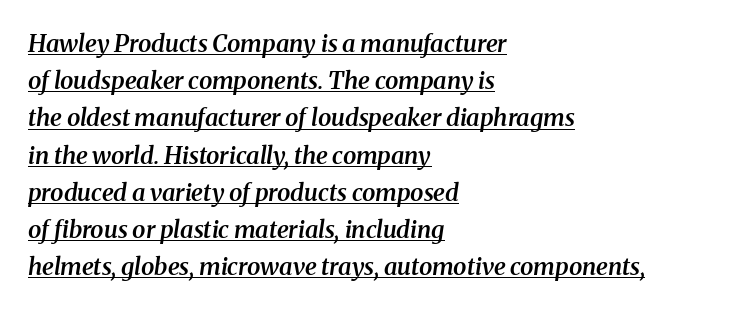
Q: Is the text bold? A: Semi-bold.
Q: Is the text italic (slanted)? A: Yes, it leans right by about 8 degrees.
Q: Is the text underlined? A: Yes.
Q: How is the paragraph aligned? A: Left-aligned.
Q: Is the spacing between letters normal or unusually wide? A: Normal.
Q: Is the spacing between lines tight, normal or loose? A: Normal.
